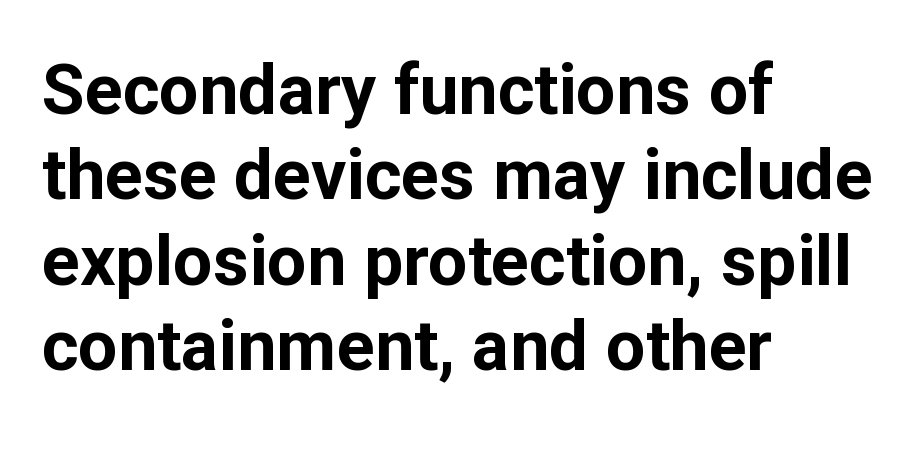
{"serif": "no", "italic": "no", "bold": "yes", "weight": "bold", "width": "normal", "stroke_contrast": "low", "x_height": "medium", "monospaced": "no", "underline": "no", "align": "left", "line_spacing_ratio": 1.22, "letter_spacing": "normal", "letter_spacing_em": 0.0, "glyph_px": 70}
